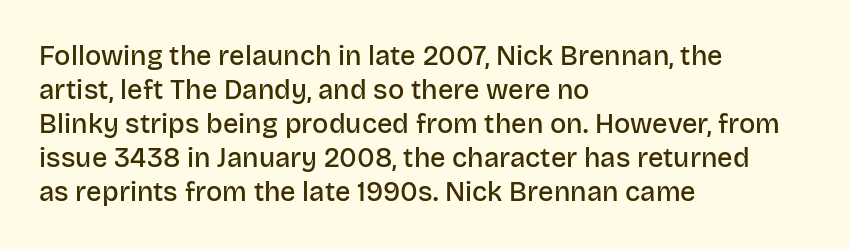
The type sits square on the baseline with zero lean. A clean baseline with only descenders dipping below it. This sample is left-justified, so line endings fall wherever the words run out. Characters follow at the spacing the type designer built in. The font is running at a semibold setting, under full bold. This block has exactly the height ordinary leading produces.
